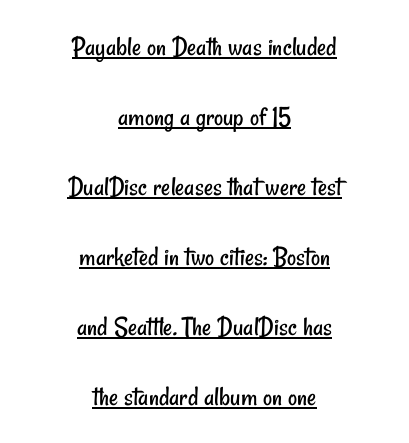
{"serif": "no", "bold": "no", "weight": "regular", "width": "condensed", "stroke_contrast": "low", "x_height": "small", "monospaced": "no", "underline": "yes", "align": "center", "line_spacing": "loose", "line_spacing_ratio": 2.5, "letter_spacing": "normal", "letter_spacing_em": 0.0, "glyph_px": 28}
